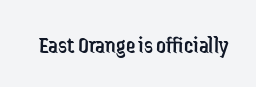
Q: Is the text bold? A: No.
Q: Is the text italic (slanted)? A: No, it is upright.
Q: Is the text underlined? A: No.
Q: Is the spacing between letters normal or unusually wide? A: Normal.
